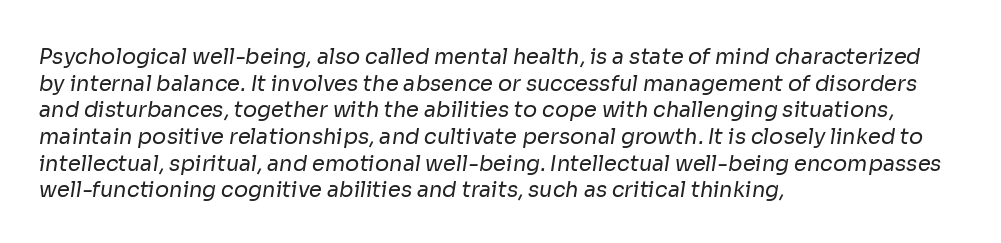
Q: Is the text bold? A: No.
Q: Is the text underlined? A: No.
Q: How is the paragraph aligned? A: Left-aligned.
Q: Is the spacing between letters normal or unusually wide? A: Normal.
Q: Is the spacing between lines tight, normal or loose? A: Normal.
